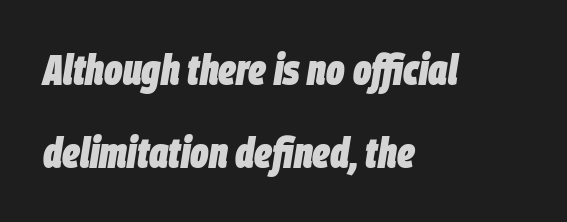
The image shows 43 px heavy, condensed type, italic (leaning right); set left-aligned, loose line spacing (1.94x), normal letter spacing, not underlined; low stroke contrast and a large x-height.
